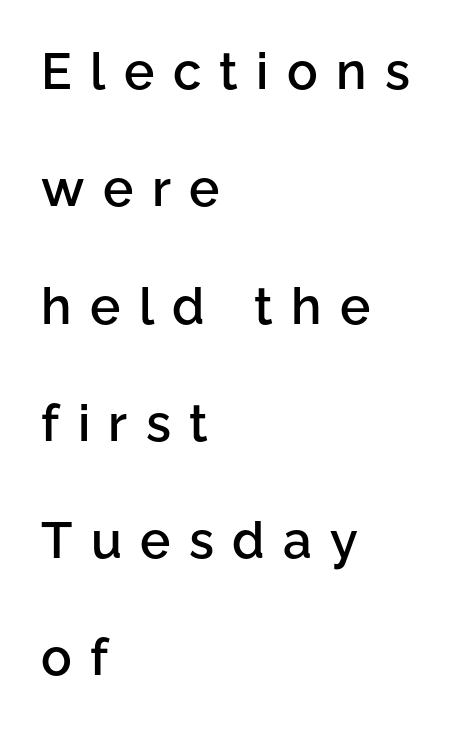
The image shows 51 px semibold sans-serif type, upright; set left-aligned, loose line spacing (2.3x), unusually wide letter spacing (+0.36 em), not underlined; low stroke contrast and a medium x-height.
